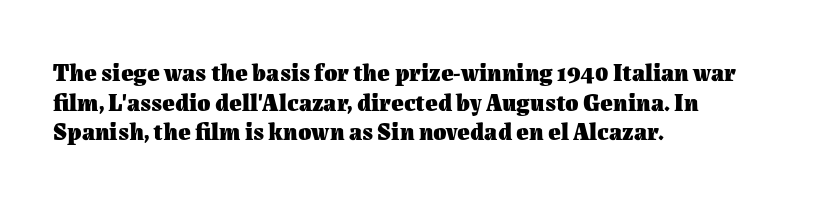
Nobody drew a line under any word here. The lettering stays uniformly vertical, giving the passage a roman look. Each word holds together tightly as a unit, with standard inter-letter gaps. A student would call this left alignment; a typographer would say flush left, rag right. Typographic density is high because the face is bold.
